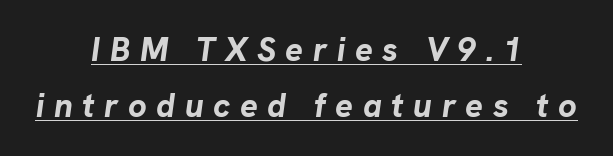
{"italic": "yes", "lean": "right", "slant_degrees": 8, "bold": "yes", "weight": "bold", "width": "normal", "stroke_contrast": "low", "x_height": "medium", "monospaced": "no", "underline": "yes", "align": "center", "line_spacing": "normal", "line_spacing_ratio": 1.7, "letter_spacing": "wide", "letter_spacing_em": 0.29, "glyph_px": 33}
